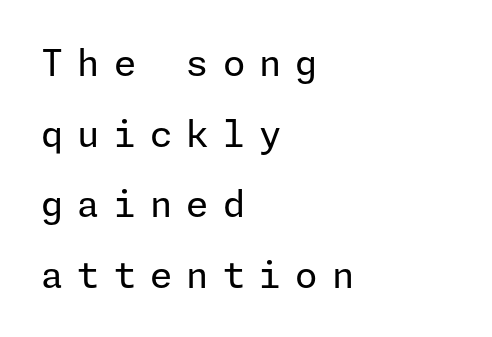
Q: Is the text bold? A: No.
Q: Is the text italic (slanted)? A: No, it is upright.
Q: Is the typeface a serif or a sans-serif typeface? A: Sans-serif.
Q: Is the text underlined? A: No.
Q: How is the paragraph aligned? A: Left-aligned.
Q: Is the spacing between letters normal or unusually wide? A: Unusually wide.
Q: Is the spacing between lines tight, normal or loose? A: Loose.
Q: Width (condensed, normal, or wide)? A: Normal.
Q: Stroke contrast? A: Low.
Q: x-height? A: Medium.
